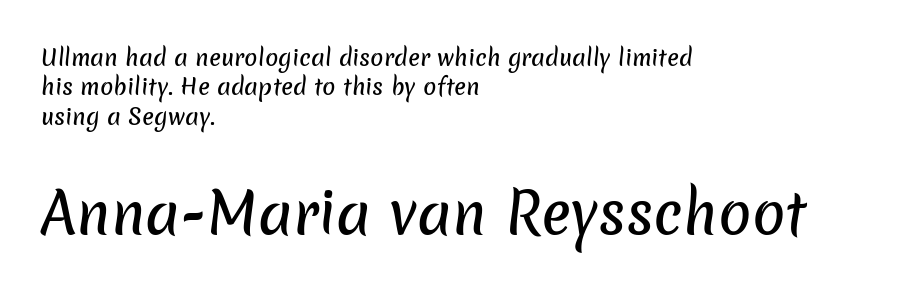
A clean baseline with only descenders dipping below it. These two chunks differ in scale, with the bottom chunk taking the larger measure. You could not count columns in this text — the font is proportionally spaced. Inter-character spacing is left at the font's built-in metrics.
